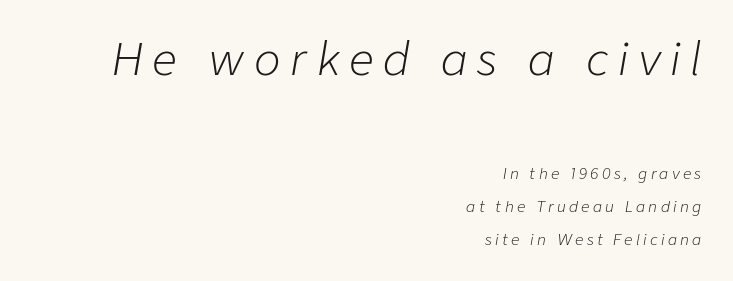
Q: Is the text bold? A: No.
Q: Is the text italic (slanted)? A: Yes, it leans right by about 9 degrees.
Q: Is the text underlined? A: No.
Q: How is the paragraph aligned? A: Right-aligned.
Q: Is the spacing between letters normal or unusually wide? A: Unusually wide.
Q: Is the spacing between lines tight, normal or loose? A: Loose.
Q: Which block of text is set in a larger size, the first (top) or the second (bottom)? A: The first (top) one.
Q: Width (condensed, normal, or wide)? A: Normal.
Q: Stroke contrast? A: Low.
Q: x-height? A: Medium.
Q: Monospaced? A: No.
